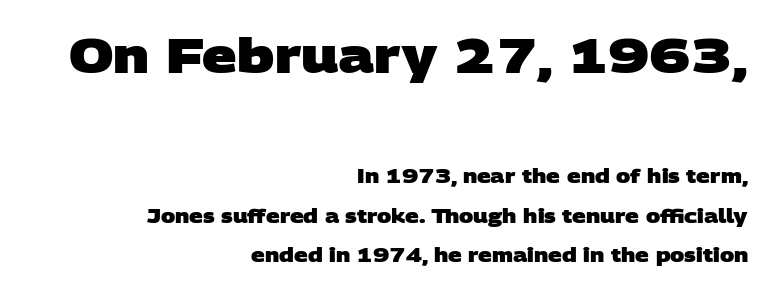
{"serif": "no", "bold": "yes", "weight": "heavy", "width": "wide", "stroke_contrast": "low", "x_height": "large", "monospaced": "no", "underline": "no", "align": "right", "line_spacing": "loose", "line_spacing_ratio": 2.08, "letter_spacing": "normal", "letter_spacing_em": 0.0, "larger_block": "first", "size_ratio": 2.53, "glyph_px": 48}
